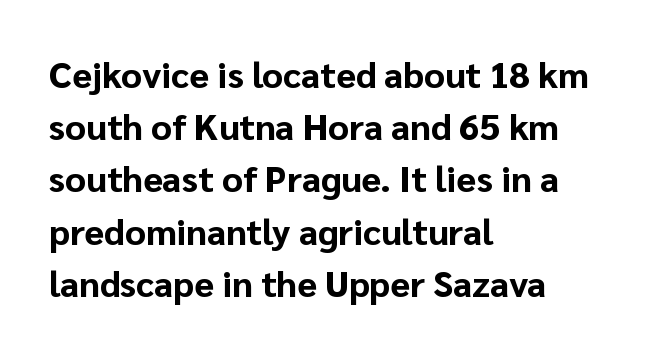
{"serif": "no", "italic": "no", "bold": "yes", "weight": "bold", "width": "normal", "stroke_contrast": "low", "x_height": "medium", "monospaced": "no", "underline": "no", "align": "left", "line_spacing": "normal", "line_spacing_ratio": 1.45, "letter_spacing": "normal", "letter_spacing_em": 0.0, "glyph_px": 36}
